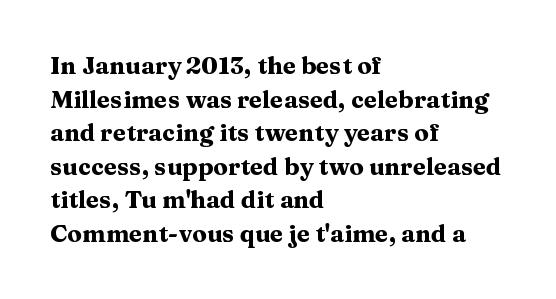
Q: Is the text bold? A: Yes.
Q: Is the text italic (slanted)? A: No, it is upright.
Q: Is the text underlined? A: No.
Q: How is the paragraph aligned? A: Left-aligned.
Q: Is the spacing between letters normal or unusually wide? A: Normal.
Q: Is the spacing between lines tight, normal or loose? A: Normal.
